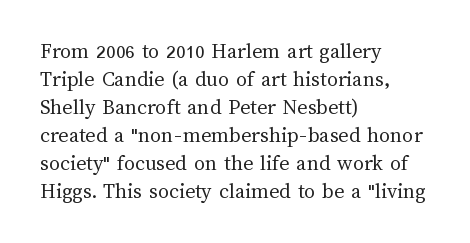
{"italic": "no", "bold": "no", "underline": "no", "align": "left", "line_spacing": "normal", "line_spacing_ratio": 1.27, "letter_spacing": "normal", "letter_spacing_em": 0.0, "glyph_px": 22}
